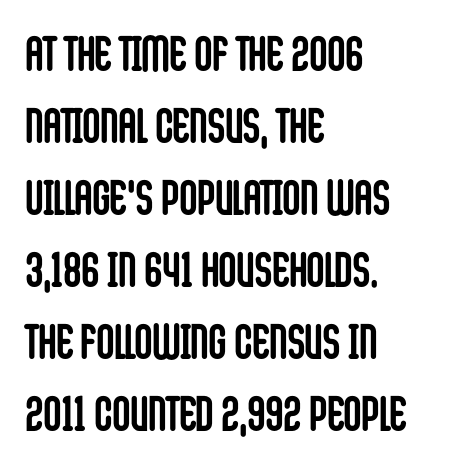
Q: Is the text bold? A: Yes.
Q: Is the text italic (slanted)? A: No, it is upright.
Q: Is the typeface a serif or a sans-serif typeface? A: Sans-serif.
Q: Is the text underlined? A: No.
Q: How is the paragraph aligned? A: Left-aligned.
Q: Is the spacing between letters normal or unusually wide? A: Normal.
Q: Is the spacing between lines tight, normal or loose? A: Normal.
Q: Width (condensed, normal, or wide)? A: Condensed.
Q: Stroke contrast? A: Low.
Q: x-height? A: Large.
Q: Monospaced? A: No.
